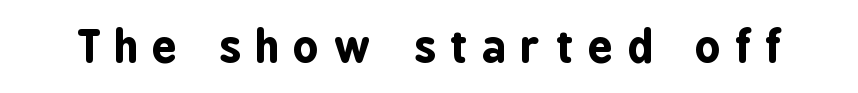
The rendering inserts visible extra space after every character. Students, this is bold: see how much ink each stroke carries. Posture: vertical. Any mark beneath the type? The region is blank. The face used here is proportionally spaced, like ordinary book or web type.
